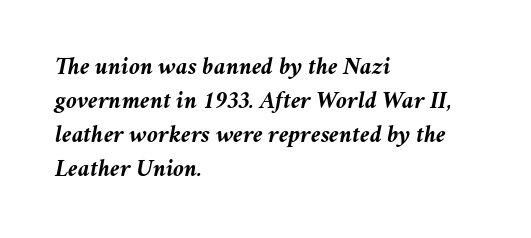
A student would call this left alignment; a typographer would say flush left, rag right. Inter-character spacing is left at the font's built-in metrics. Does the leading feel generous? No, just average. The foot of each line stays bare and open. Posture: slanted.
